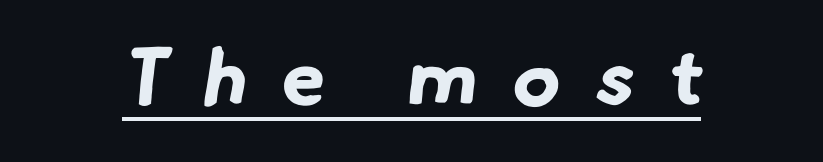
{"serif": "no", "bold": "yes", "weight": "bold", "width": "normal", "stroke_contrast": "low", "x_height": "small", "monospaced": "no", "underline": "yes", "letter_spacing": "wide", "letter_spacing_em": 0.44, "glyph_px": 79}
